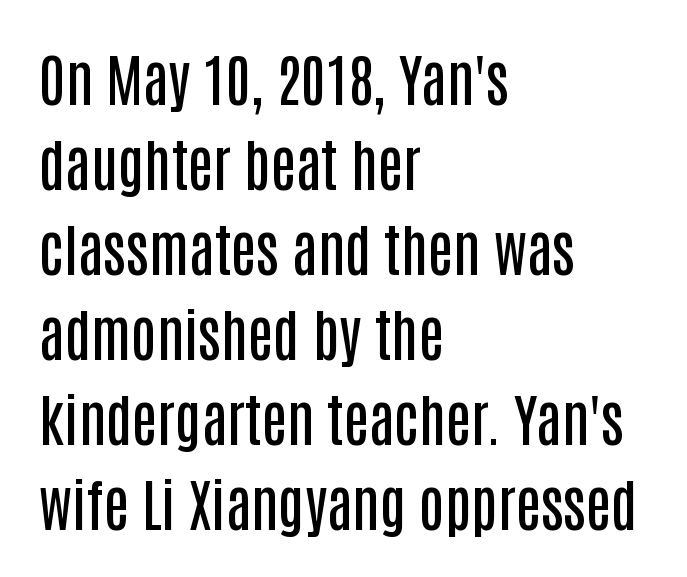
Q: Is the text bold? A: Semi-bold.
Q: Is the text italic (slanted)? A: No, it is upright.
Q: Is the typeface a serif or a sans-serif typeface? A: Sans-serif.
Q: Is the text underlined? A: No.
Q: How is the paragraph aligned? A: Left-aligned.
Q: Is the spacing between letters normal or unusually wide? A: Normal.
Q: Is the spacing between lines tight, normal or loose? A: Normal.
Q: Width (condensed, normal, or wide)? A: Condensed.
Q: Stroke contrast? A: Low.
Q: x-height? A: Large.
Q: Monospaced? A: No.
